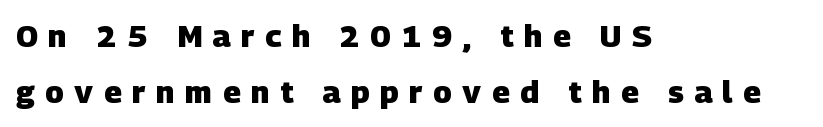
{"serif": "no", "bold": "yes", "weight": "heavy", "width": "normal", "stroke_contrast": "low", "x_height": "large", "monospaced": "no", "underline": "no", "align": "left", "line_spacing_ratio": 1.82, "letter_spacing": "wide", "letter_spacing_em": 0.34, "glyph_px": 31}
